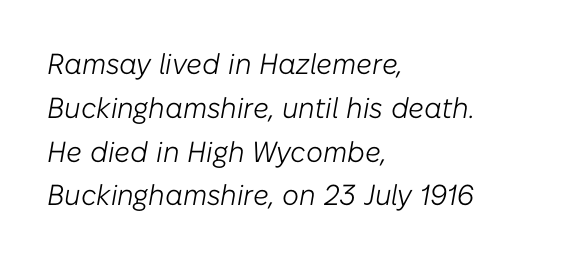
Q: Is the text bold? A: No.
Q: Is the text italic (slanted)? A: Yes, it leans right by about 10 degrees.
Q: Is the text underlined? A: No.
Q: How is the paragraph aligned? A: Left-aligned.
Q: Is the spacing between letters normal or unusually wide? A: Normal.
Q: Is the spacing between lines tight, normal or loose? A: Normal.
Q: Width (condensed, normal, or wide)? A: Normal.
Q: Stroke contrast? A: Low.
Q: x-height? A: Medium.
Q: Monospaced? A: No.
